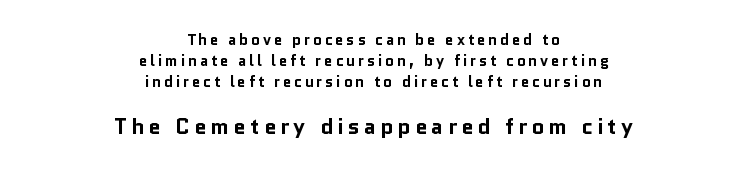
The image shows 22 px bold type, upright; set centered, normal line spacing (1.41x), not underlined; the second (bottom) block is 1.47x larger.
